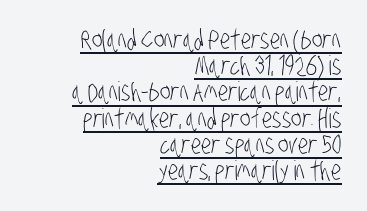
Q: Is the text bold? A: No.
Q: Is the text underlined? A: Yes.
Q: How is the paragraph aligned? A: Right-aligned.
Q: Is the spacing between letters normal or unusually wide? A: Normal.
Q: Is the spacing between lines tight, normal or loose? A: Tight.
